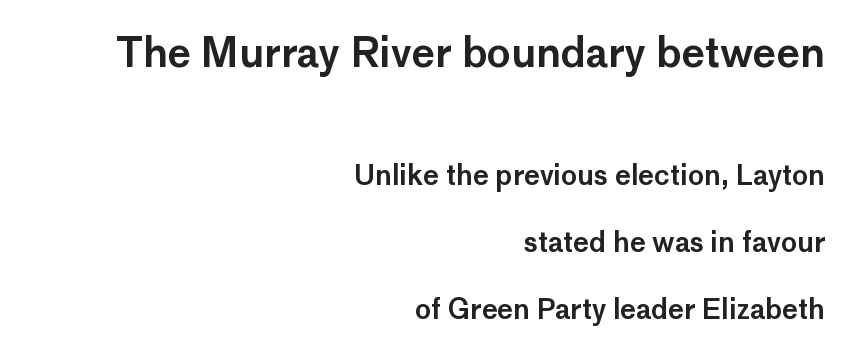
Q: Is the text italic (slanted)? A: No, it is upright.
Q: Is the typeface a serif or a sans-serif typeface? A: Sans-serif.
Q: Is the text underlined? A: No.
Q: How is the paragraph aligned? A: Right-aligned.
Q: Is the spacing between letters normal or unusually wide? A: Normal.
Q: Is the spacing between lines tight, normal or loose? A: Loose.
Q: Which block of text is set in a larger size, the first (top) or the second (bottom)? A: The first (top) one.
Q: Width (condensed, normal, or wide)? A: Normal.
Q: Stroke contrast? A: Low.
Q: x-height? A: Medium.
Q: Monospaced? A: No.
